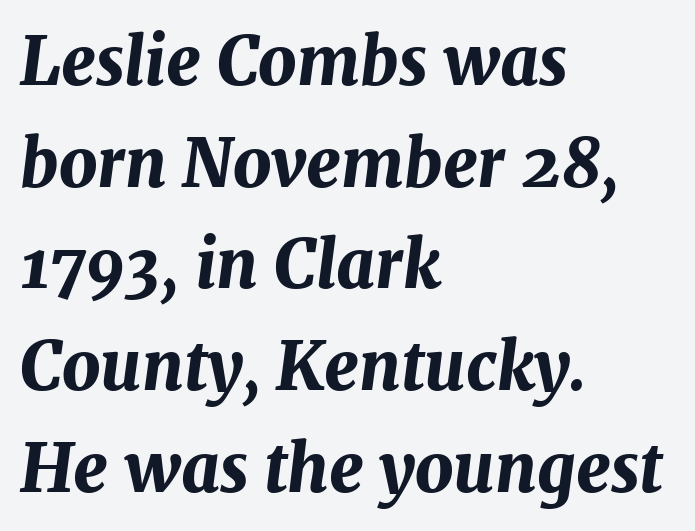
You could not count columns in this text — the font is proportionally spaced. Glance below the letters and you will spot only blank space. The lettering tilts uniformly, giving the passage an italic look. Tracking here is standard; glyphs follow each other at the usual distance.
